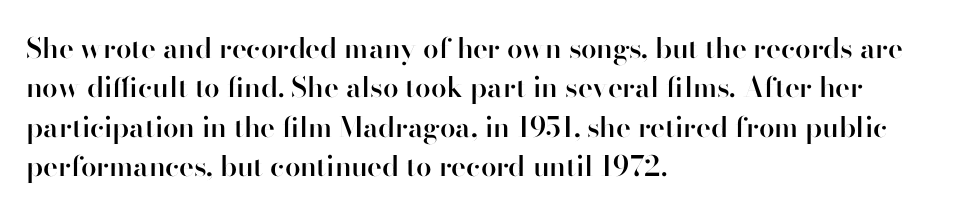
Unmarked baselines from the first word to the last. Default kerning and tracking; the words read as compact shapes. Posture: straight, roman, zero tilt. Each glyph is drawn with semibold strokes, heavier than normal yet not fully bold. This sample has the flowing, uneven cadence of proportional lettering.
